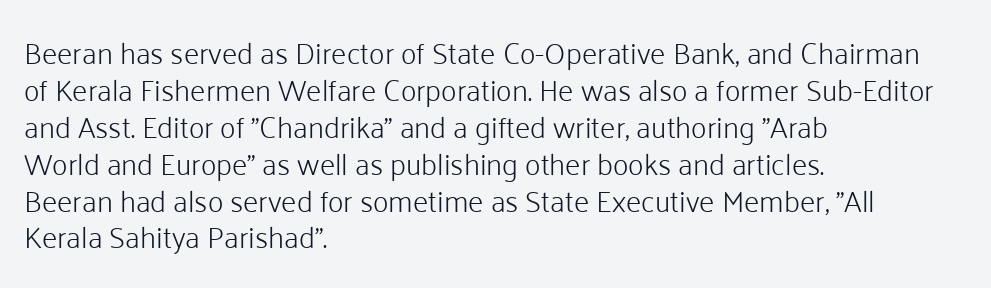
Q: Is the text bold? A: No.
Q: Is the text italic (slanted)? A: No, it is upright.
Q: Is the typeface a serif or a sans-serif typeface? A: Sans-serif.
Q: Is the text underlined? A: No.
Q: How is the paragraph aligned? A: Left-aligned.
Q: Is the spacing between letters normal or unusually wide? A: Normal.
Q: Width (condensed, normal, or wide)? A: Normal.
Q: Stroke contrast? A: Low.
Q: x-height? A: Medium.
Q: Monospaced? A: No.
